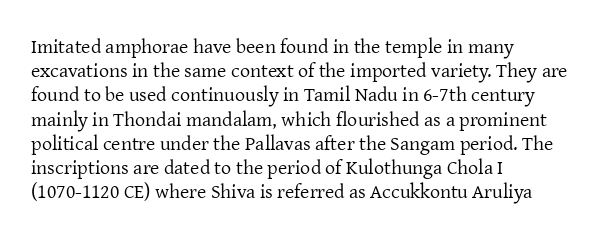
The image shows 20 px text type, upright; set left-aligned, line spacing 1.21x, normal letter spacing, not underlined.
